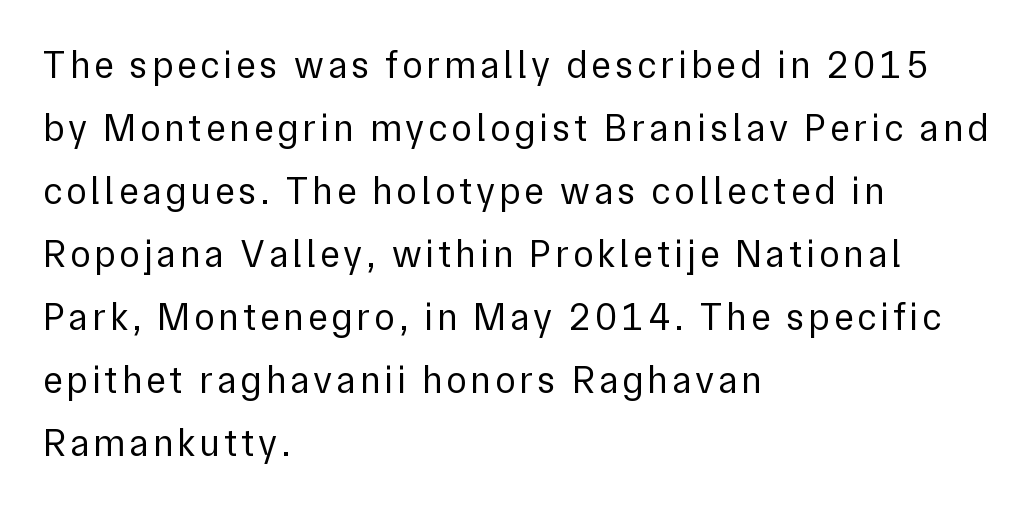
Q: Is the text bold? A: No.
Q: Is the text italic (slanted)? A: No, it is upright.
Q: Is the typeface a serif or a sans-serif typeface? A: Sans-serif.
Q: Is the text underlined? A: No.
Q: How is the paragraph aligned? A: Left-aligned.
Q: Is the spacing between lines tight, normal or loose? A: Normal.
Q: Width (condensed, normal, or wide)? A: Normal.
Q: x-height? A: Medium.
Q: Monospaced? A: No.
